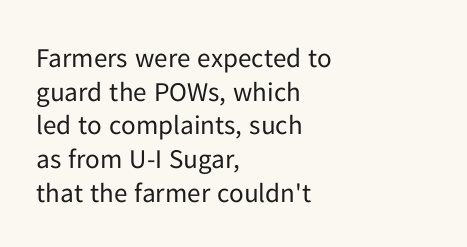
Q: Is the text bold? A: No.
Q: Is the text italic (slanted)? A: No, it is upright.
Q: Is the text underlined? A: No.
Q: How is the paragraph aligned? A: Left-aligned.
Q: Is the spacing between letters normal or unusually wide? A: Normal.
Q: Is the spacing between lines tight, normal or loose? A: Normal.
